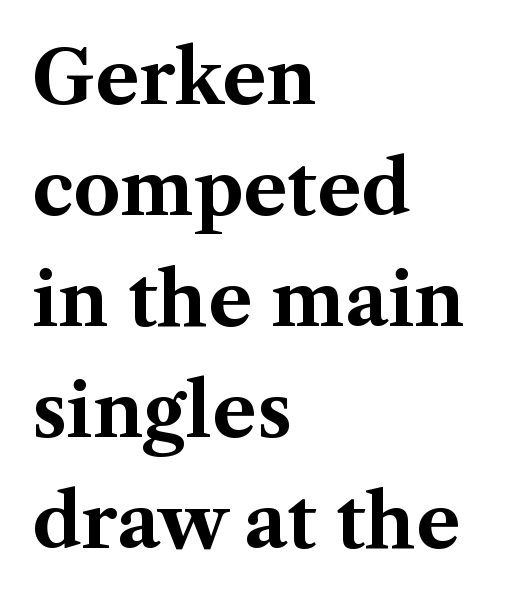
The image shows 74 px bold serif type, upright; set left-aligned, normal line spacing (1.5x), normal letter spacing, not underlined; medium stroke contrast and a medium x-height.
